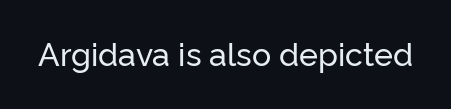
{"serif": "no", "italic": "no", "width": "normal", "stroke_contrast": "low", "x_height": "medium", "monospaced": "no", "underline": "no", "letter_spacing": "normal", "letter_spacing_em": 0.0, "glyph_px": 32}
